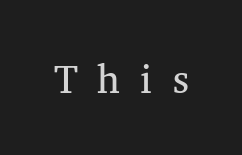
The image shows 40 px regular-weight serif type; set unusually wide letter spacing (+0.5 em), not underlined; medium stroke contrast and a medium x-height.
